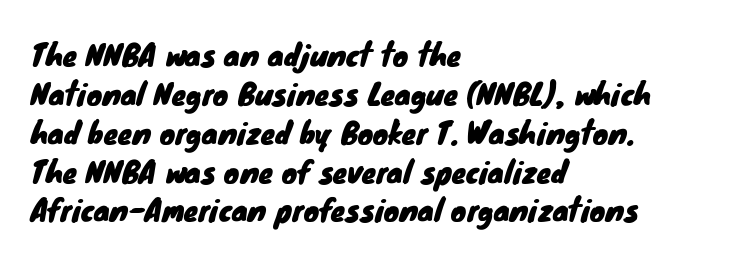
Successive baselines arrive at the customary interval. Each letter keeps its own natural width here, so spacing adapts to shape. Horizontal alignment here is leftward, the default for most running prose. Honestly, the letter spacing is just normal — you wouldn't notice it. Quick note: underline off.
